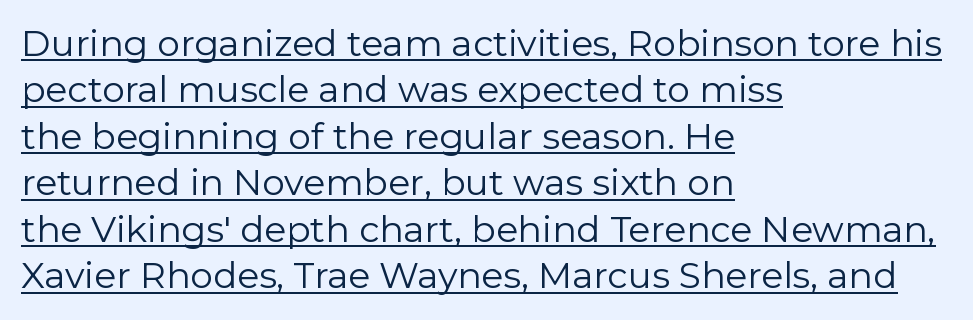
The image shows 36 px regular-weight sans-serif type, upright; set left-aligned, normal line spacing (1.29x), normal letter spacing, underlined; low stroke contrast and a medium x-height.
